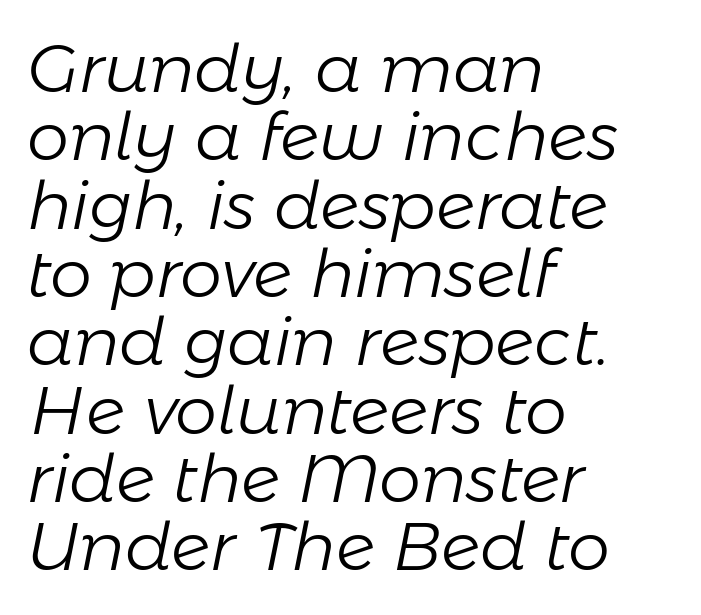
Each row of text sits above clean, open space. Each word holds together tightly as a unit, with standard inter-letter gaps. Think of a printed novel: that variable character pitch is what you see here. An italicized treatment has been applied to the whole sample. The face looks like a standard text weight, possibly lighter. Line beginnings align vertically; line endings do not.
